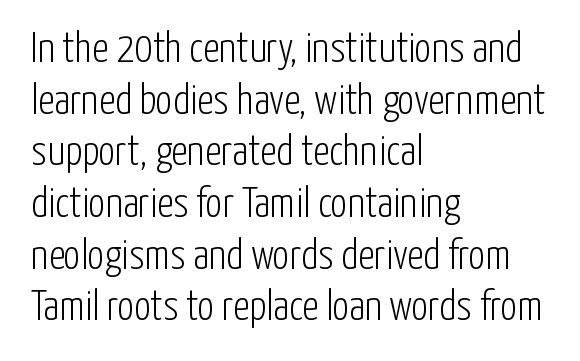
The image shows 42 px light, condensed sans-serif type, upright; set left-aligned, line spacing 1.23x, normal letter spacing, not underlined; low stroke contrast and a medium x-height.
